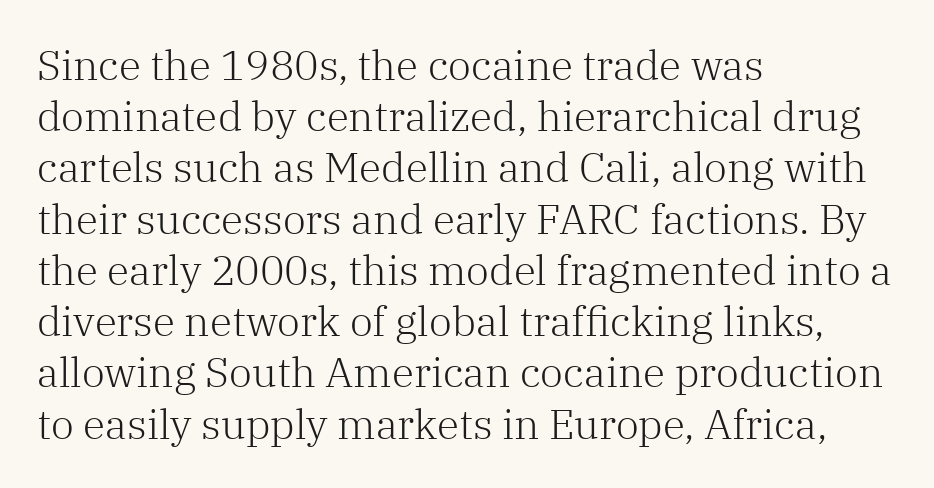
The image shows 41 px light serif type, upright; set left-aligned, normal line spacing (1.25x), normal letter spacing, not underlined; low stroke contrast and a medium x-height.
